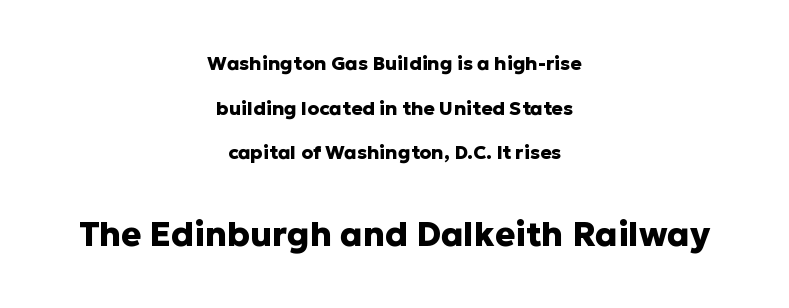
{"serif": "no", "italic": "no", "bold": "yes", "weight": "heavy", "width": "normal", "stroke_contrast": "low", "x_height": "medium", "monospaced": "no", "underline": "no", "align": "center", "line_spacing": "loose", "line_spacing_ratio": 2.35, "letter_spacing": "normal", "letter_spacing_em": 0.0, "larger_block": "second", "size_ratio": 1.79, "glyph_px": 34}
